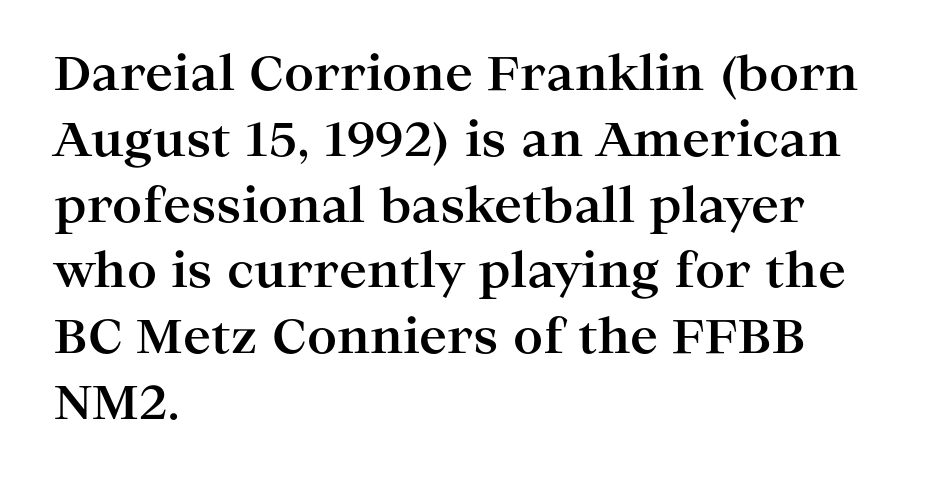
The image shows 47 px bold, wide serif type, upright; set left-aligned, normal line spacing (1.4x), normal letter spacing, not underlined; high stroke contrast and a medium x-height.
